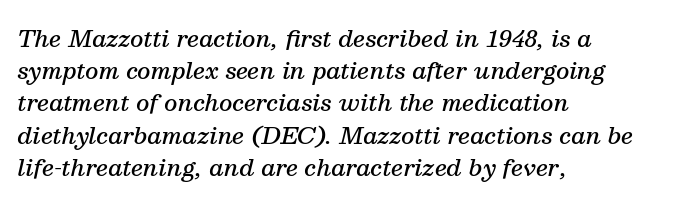
Q: Is the text bold? A: Semi-bold.
Q: Is the text italic (slanted)? A: Yes, it leans right by about 13 degrees.
Q: Is the text underlined? A: No.
Q: How is the paragraph aligned? A: Left-aligned.
Q: Is the spacing between letters normal or unusually wide? A: Normal.
Q: Is the spacing between lines tight, normal or loose? A: Normal.
